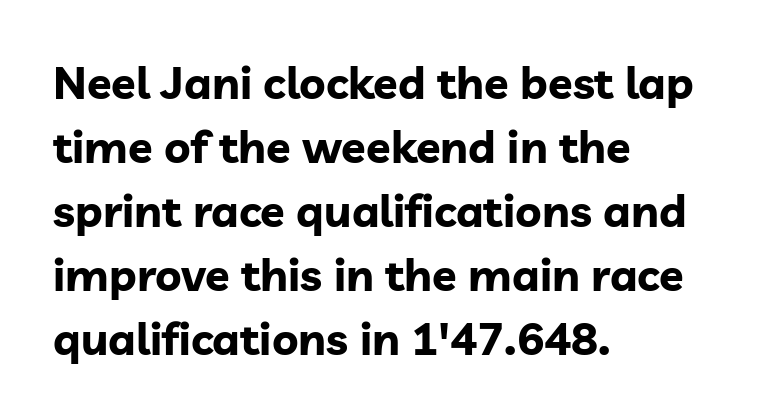
Q: Is the text bold? A: Yes.
Q: Is the text italic (slanted)? A: No, it is upright.
Q: Is the typeface a serif or a sans-serif typeface? A: Sans-serif.
Q: Is the text underlined? A: No.
Q: How is the paragraph aligned? A: Left-aligned.
Q: Is the spacing between letters normal or unusually wide? A: Normal.
Q: Is the spacing between lines tight, normal or loose? A: Normal.
Q: Width (condensed, normal, or wide)? A: Normal.
Q: Stroke contrast? A: Low.
Q: x-height? A: Medium.
Q: Monospaced? A: No.
